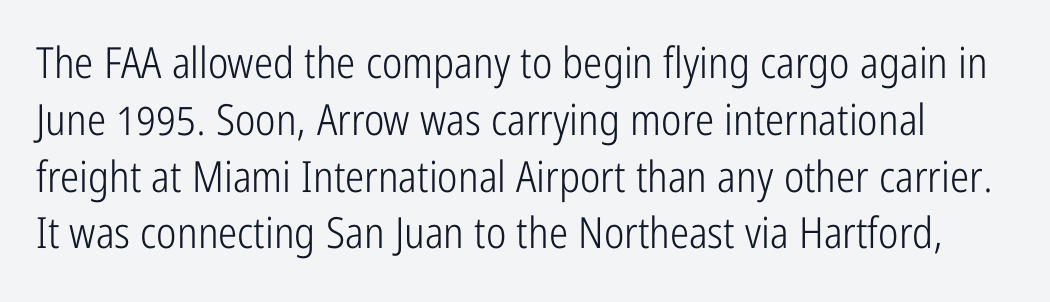
{"serif": "no", "italic": "no", "bold": "no", "weight": "light", "width": "condensed", "stroke_contrast": "low", "x_height": "medium", "monospaced": "no", "underline": "no", "line_spacing": "normal", "line_spacing_ratio": 1.32, "letter_spacing": "normal", "letter_spacing_em": 0.0, "glyph_px": 43}
